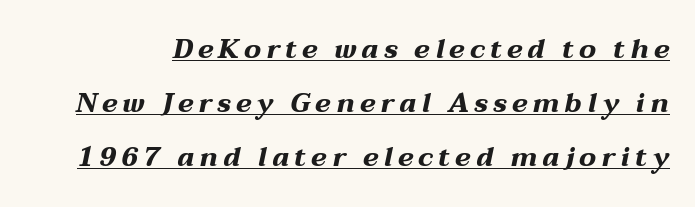
In terms of posture, this sample is oblique. Plenty of ink on the page — the face is bold. Summary of vertical rhythm: relaxed, with wide interline spacing. Does a line run under the words? Yes, clearly.
